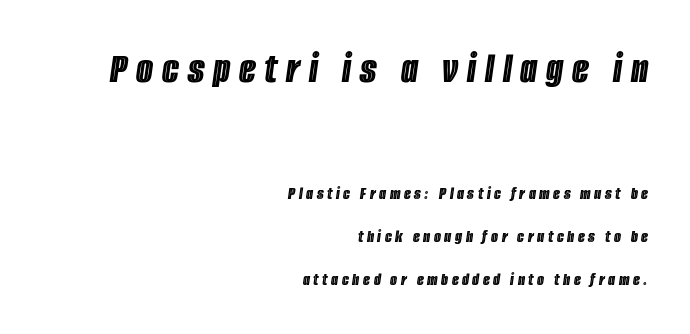
Q: Is the text italic (slanted)? A: Yes, it leans right by about 8 degrees.
Q: Is the text underlined? A: No.
Q: How is the paragraph aligned? A: Right-aligned.
Q: Is the spacing between letters normal or unusually wide? A: Unusually wide.
Q: Is the spacing between lines tight, normal or loose? A: Loose.
Q: Which block of text is set in a larger size, the first (top) or the second (bottom)? A: The first (top) one.
Q: Width (condensed, normal, or wide)? A: Condensed.
Q: x-height? A: Large.
Q: Monospaced? A: No.
